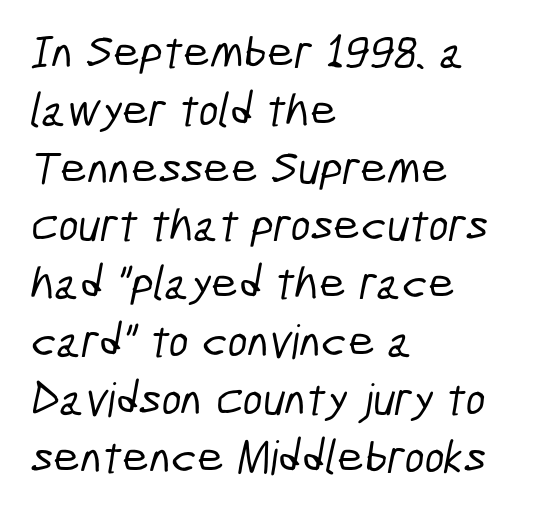
{"serif": "no", "width": "condensed", "stroke_contrast": "low", "x_height": "medium", "monospaced": "no", "underline": "no", "align": "left", "line_spacing_ratio": 1.23, "letter_spacing": "normal", "letter_spacing_em": 0.0, "glyph_px": 47}
